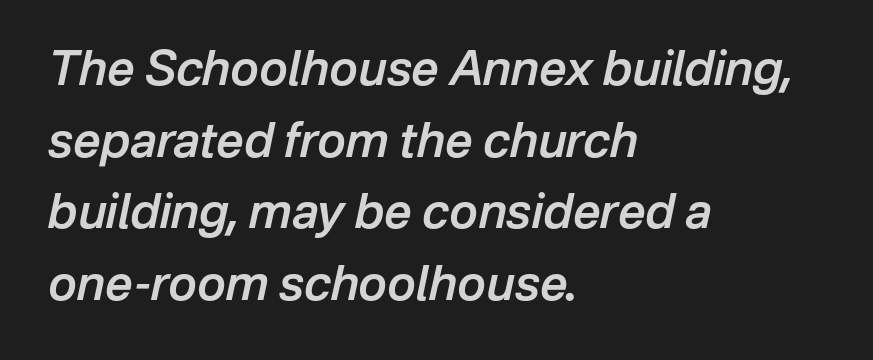
Q: Is the text bold? A: Semi-bold.
Q: Is the text italic (slanted)? A: Yes, it leans right by about 12 degrees.
Q: Is the text underlined? A: No.
Q: How is the paragraph aligned? A: Left-aligned.
Q: Is the spacing between letters normal or unusually wide? A: Normal.
Q: Is the spacing between lines tight, normal or loose? A: Normal.
Q: Width (condensed, normal, or wide)? A: Normal.
Q: Stroke contrast? A: Low.
Q: x-height? A: Medium.
Q: Monospaced? A: No.
